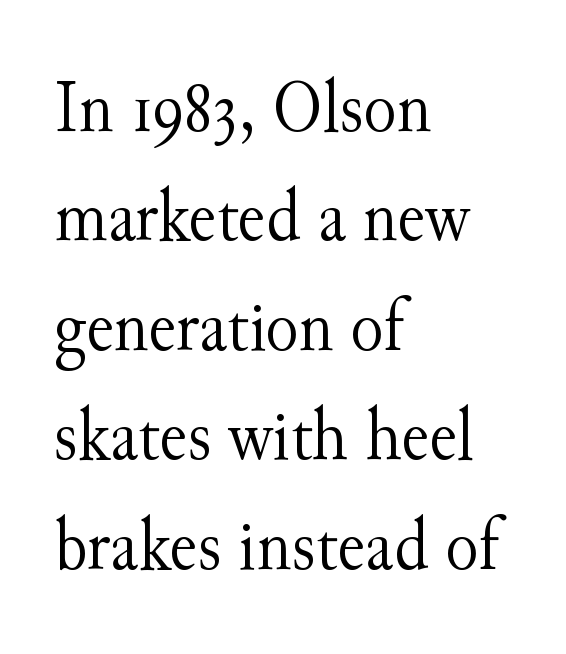
The line texture is even and compact thanks to regular tracking. Spacing verdict: proportional, widths tailored to each character. Old-style or modern, the face here clearly has serifs. The type sits square on the baseline with zero lean. The lines sit at an ordinary, default distance from one another. Weight class: somewhere from thin through regular.
